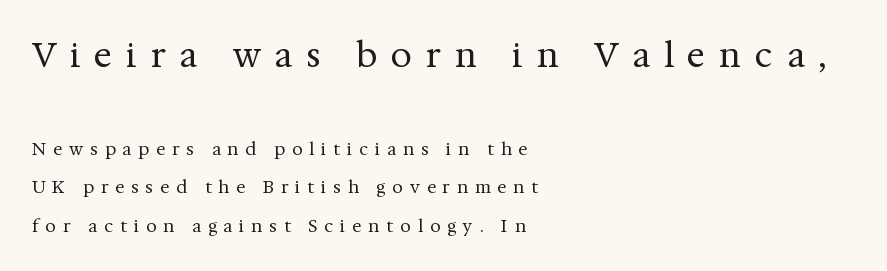
The emphasis by scale lands on block number one, above. The cut favours lightness, reaching ordinary text weight at its darkest. Vertically, the passage feels expansive, rows floating well apart. Unmarked baselines from the first word to the last.
